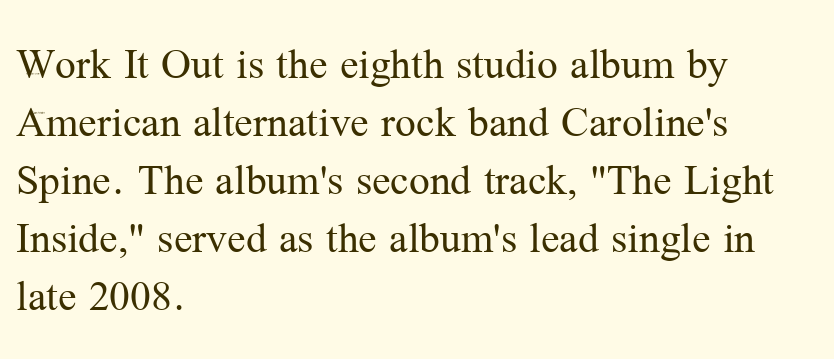
{"serif": "yes", "italic": "no", "bold": "no", "weight": "regular", "width": "normal", "stroke_contrast": "medium", "x_height": "medium", "monospaced": "no", "underline": "no", "align": "left", "line_spacing": "normal", "line_spacing_ratio": 1.26, "letter_spacing": "normal", "letter_spacing_em": 0.0, "glyph_px": 46}
